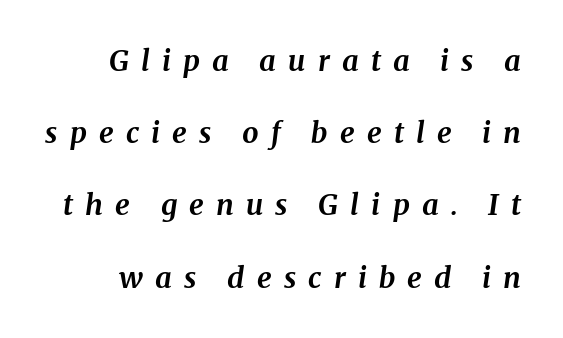
The image shows 29 px bold serif type, italic (leaning right); set loose line spacing (2.49x), unusually wide letter spacing (+0.42 em), not underlined; medium stroke contrast and a medium x-height.
